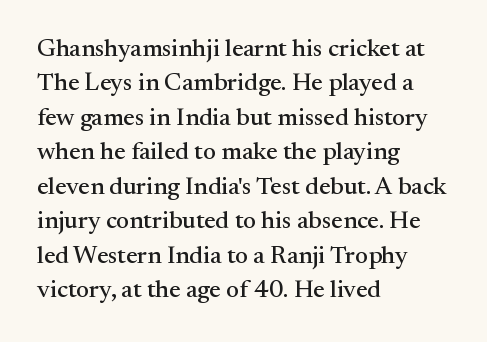
{"italic": "no", "underline": "no", "align": "left", "line_spacing": "normal", "line_spacing_ratio": 1.38, "letter_spacing": "normal", "letter_spacing_em": 0.0, "glyph_px": 25}
